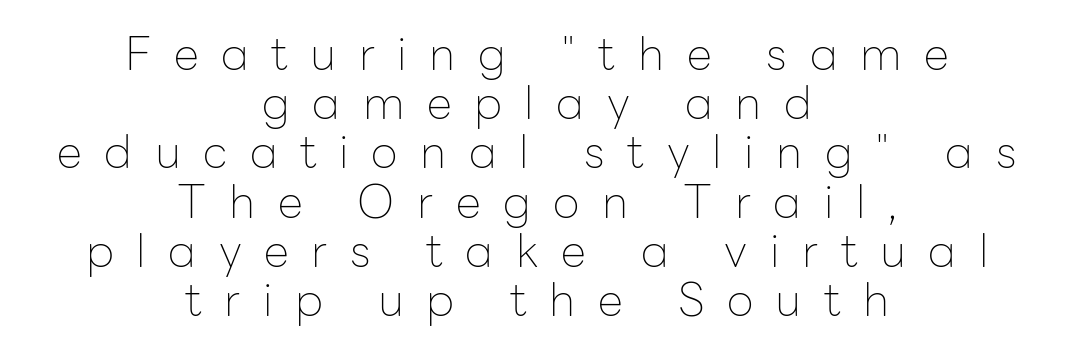
Q: Is the text bold? A: No.
Q: Is the text italic (slanted)? A: No, it is upright.
Q: Is the typeface a serif or a sans-serif typeface? A: Sans-serif.
Q: Is the text underlined? A: No.
Q: How is the paragraph aligned? A: Centered.
Q: Is the spacing between letters normal or unusually wide? A: Unusually wide.
Q: Is the spacing between lines tight, normal or loose? A: Tight.
Q: Width (condensed, normal, or wide)? A: Normal.
Q: Stroke contrast? A: Low.
Q: x-height? A: Medium.
Q: Monospaced? A: No.
